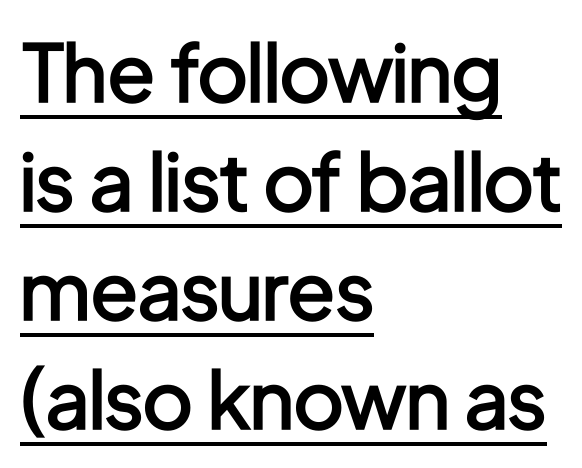
Is this a sans? Yes — the strokes have no serifs. Whoever set this chose a conventional vertical rhythm. Compared with undecorated copy, this sample adds a rule below the words. The rendering uses natural spacing where letterforms have individual widths. Nobody touched the tracking dial on this one.
